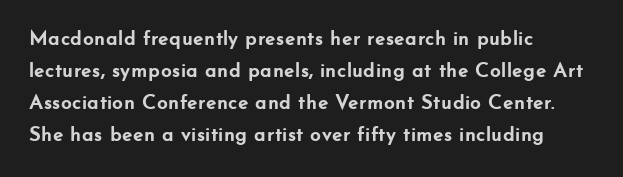
{"italic": "no", "bold": "yes", "underline": "no", "align": "left", "line_spacing": "normal", "line_spacing_ratio": 1.53, "letter_spacing": "normal", "letter_spacing_em": 0.0, "glyph_px": 21}
